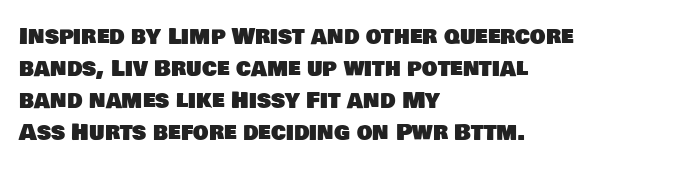
The image shows 22 px text type; set left-aligned, normal line spacing (1.45x), normal letter spacing, not underlined.
